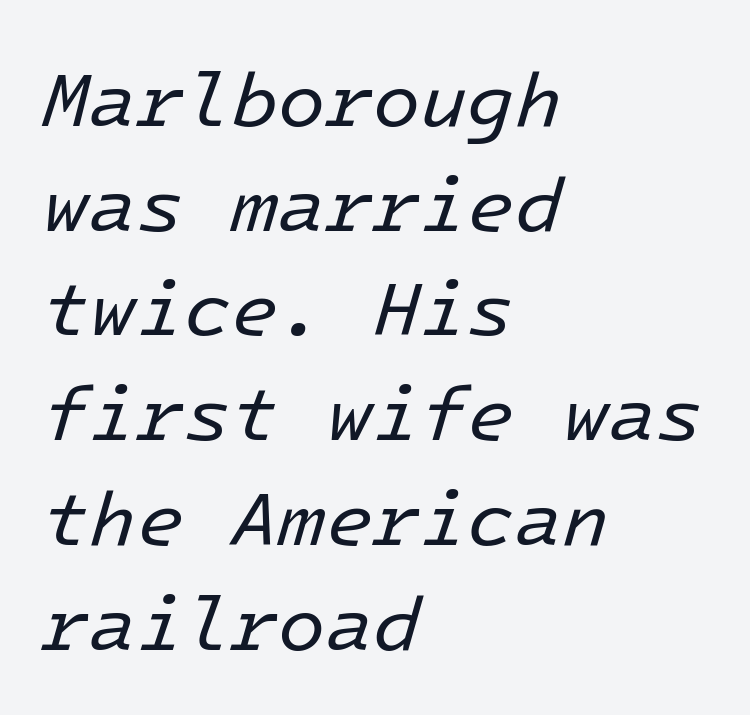
Q: Is the text bold? A: No.
Q: Is the text italic (slanted)? A: Yes, it leans right by about 16 degrees.
Q: Is the text underlined? A: No.
Q: How is the paragraph aligned? A: Left-aligned.
Q: Is the spacing between letters normal or unusually wide? A: Normal.
Q: Is the spacing between lines tight, normal or loose? A: Normal.
Q: Width (condensed, normal, or wide)? A: Normal.
Q: Stroke contrast? A: Low.
Q: x-height? A: Medium.
